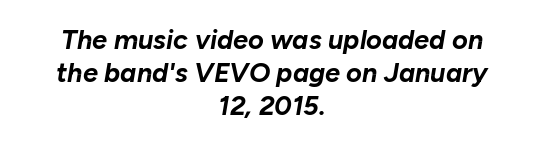
Q: Is the text bold? A: Yes.
Q: Is the text italic (slanted)? A: Yes, it leans right by about 10 degrees.
Q: Is the text underlined? A: No.
Q: How is the paragraph aligned? A: Centered.
Q: Is the spacing between letters normal or unusually wide? A: Normal.
